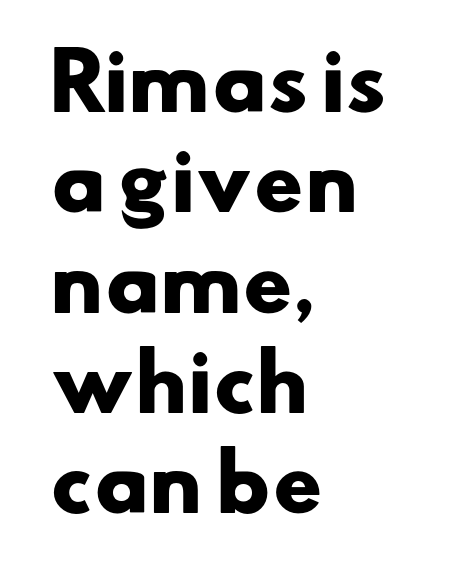
Q: Is the text bold? A: Yes.
Q: Is the typeface a serif or a sans-serif typeface? A: Sans-serif.
Q: Is the text underlined? A: No.
Q: How is the paragraph aligned? A: Left-aligned.
Q: Is the spacing between letters normal or unusually wide? A: Normal.
Q: Is the spacing between lines tight, normal or loose? A: Normal.
Q: Width (condensed, normal, or wide)? A: Wide.
Q: Stroke contrast? A: Low.
Q: x-height? A: Small.
Q: Monospaced? A: No.
